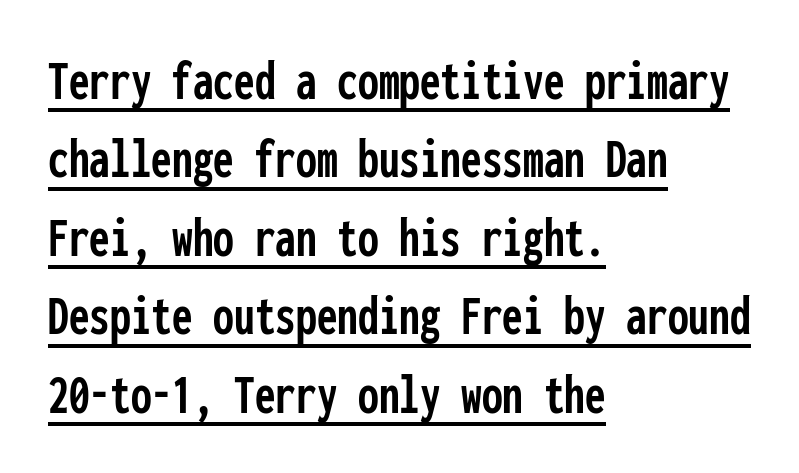
The image shows 59 px condensed sans-serif type, upright, monospaced; set left-aligned, normal line spacing (1.33x), normal letter spacing, underlined; low stroke contrast and a medium x-height.
